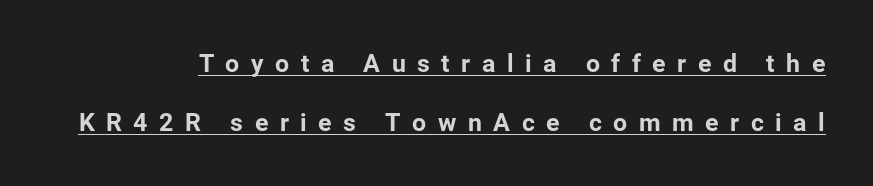
You could only call the tracking loose — the letters float apart. This rendering features underlined lettering. Vertically, the passage feels expansive, rows floating well apart. Designer's note — italics off, roman on.
